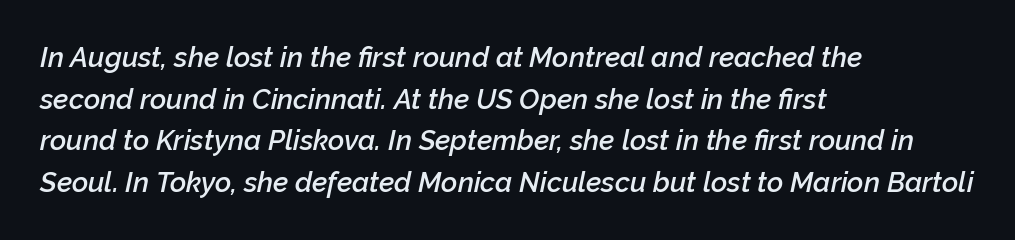
Q: Is the text bold? A: Semi-bold.
Q: Is the text italic (slanted)? A: Yes, it leans right by about 12 degrees.
Q: Is the text underlined? A: No.
Q: How is the paragraph aligned? A: Left-aligned.
Q: Is the spacing between letters normal or unusually wide? A: Normal.
Q: Is the spacing between lines tight, normal or loose? A: Normal.
Q: Width (condensed, normal, or wide)? A: Normal.
Q: Stroke contrast? A: Low.
Q: x-height? A: Medium.
Q: Monospaced? A: No.
